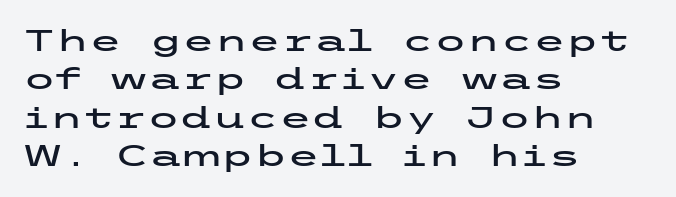
Posture: upright roman. Descenders are the only things crossing below the line. Honestly, the row spacing looks completely unremarkable. Words appear dense and cohesive because spacing is normal. The paragraph has a hard left edge and a soft right edge. The face used here is a sans, in the tradition of grotesques and geometrics.
